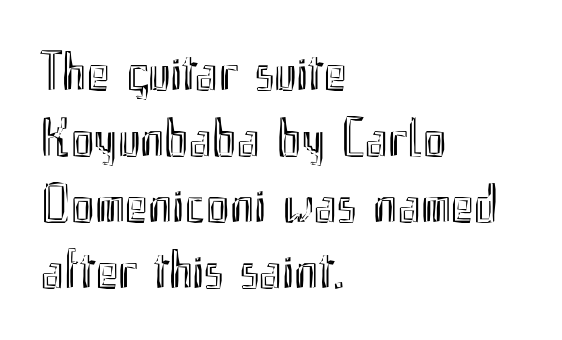
The face used here is proportionally spaced, like ordinary book or web type. The specimen omits any rule beneath the text block's lines. Tracking value appears to be zero — textbook default spacing. The rag falls on the right side of this text block. The specimen reads as upright at a glance.
